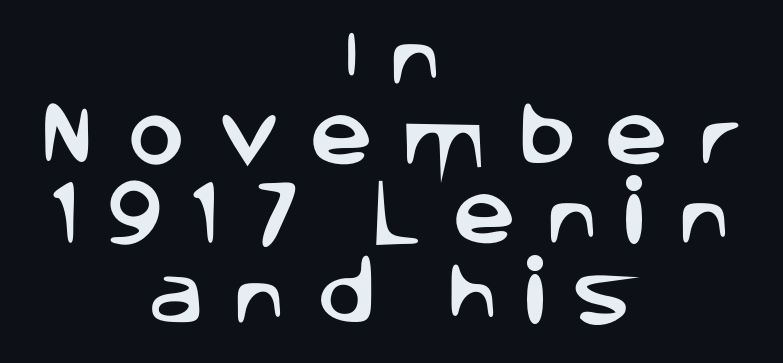
Q: Is the text italic (slanted)? A: No, it is upright.
Q: Is the typeface a serif or a sans-serif typeface? A: Sans-serif.
Q: Is the text underlined? A: No.
Q: How is the paragraph aligned? A: Centered.
Q: Is the spacing between letters normal or unusually wide? A: Unusually wide.
Q: Is the spacing between lines tight, normal or loose? A: Tight.
Q: Width (condensed, normal, or wide)? A: Normal.
Q: Stroke contrast? A: Low.
Q: x-height? A: Large.
Q: Monospaced? A: No.
